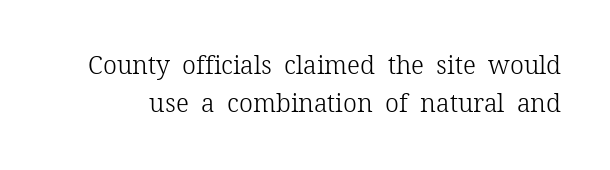
{"italic": "no", "bold": "no", "underline": "no", "line_spacing": "normal", "line_spacing_ratio": 1.54, "letter_spacing": "normal", "letter_spacing_em": 0.0, "glyph_px": 25}
